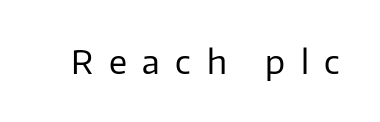
Q: Is the text bold? A: No.
Q: Is the text italic (slanted)? A: No, it is upright.
Q: Is the typeface a serif or a sans-serif typeface? A: Sans-serif.
Q: Is the text underlined? A: No.
Q: Is the spacing between letters normal or unusually wide? A: Unusually wide.
Q: Width (condensed, normal, or wide)? A: Normal.
Q: Stroke contrast? A: Low.
Q: x-height? A: Medium.
Q: Monospaced? A: No.
